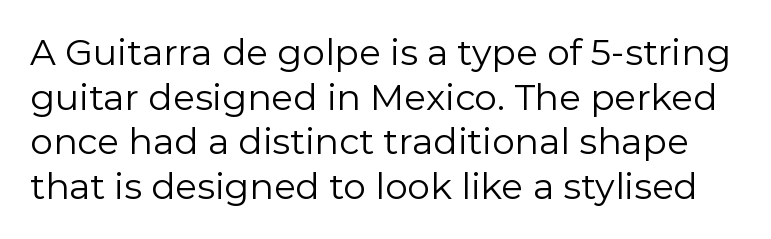
The image shows 36 px regular-weight sans-serif type, upright; set line spacing 1.24x, normal letter spacing, not underlined; a medium x-height.
